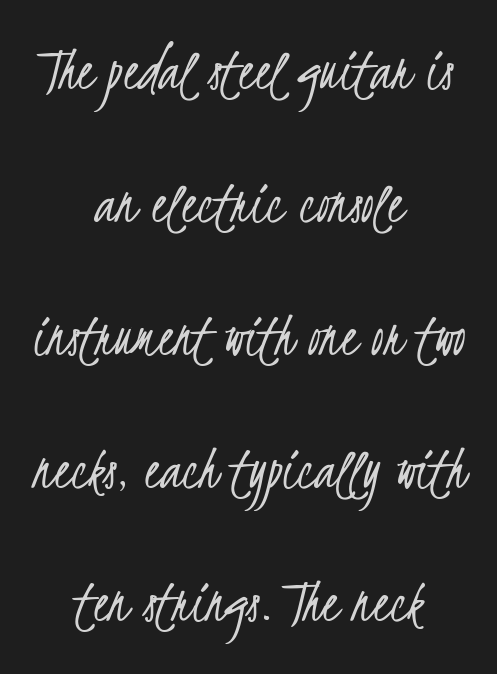
Q: Is the text bold? A: No.
Q: Is the typeface a serif or a sans-serif typeface? A: Sans-serif.
Q: Is the text underlined? A: No.
Q: How is the paragraph aligned? A: Centered.
Q: Is the spacing between letters normal or unusually wide? A: Normal.
Q: Is the spacing between lines tight, normal or loose? A: Loose.
Q: Width (condensed, normal, or wide)? A: Condensed.
Q: Stroke contrast? A: Low.
Q: x-height? A: Small.
Q: Monospaced? A: No.
